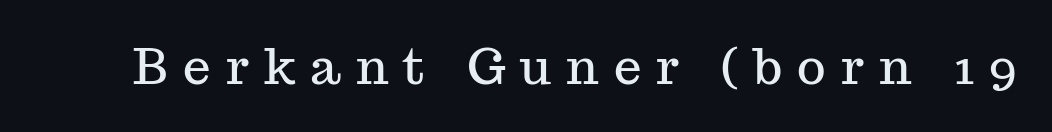
The image shows 49 px serif type, upright; set unusually wide letter spacing (+0.31 em), not underlined; medium stroke contrast and a medium x-height.
